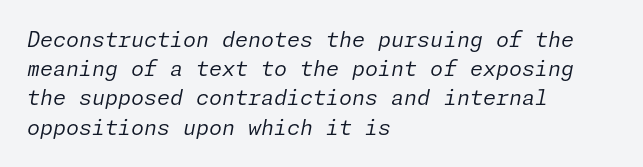
Q: Is the text bold? A: No.
Q: Is the text italic (slanted)? A: Yes, it leans right by about 11 degrees.
Q: Is the text underlined? A: No.
Q: How is the paragraph aligned? A: Left-aligned.
Q: Is the spacing between letters normal or unusually wide? A: Normal.
Q: Is the spacing between lines tight, normal or loose? A: Normal.
